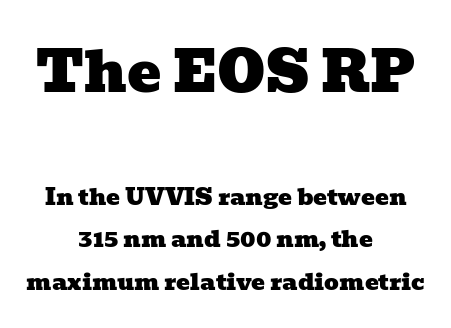
{"serif": "yes", "width": "wide", "stroke_contrast": "low", "x_height": "medium", "monospaced": "no", "underline": "no", "align": "center", "line_spacing_ratio": 1.86, "letter_spacing": "normal", "letter_spacing_em": 0.0, "larger_block": "first", "size_ratio": 2.48, "glyph_px": 57}
